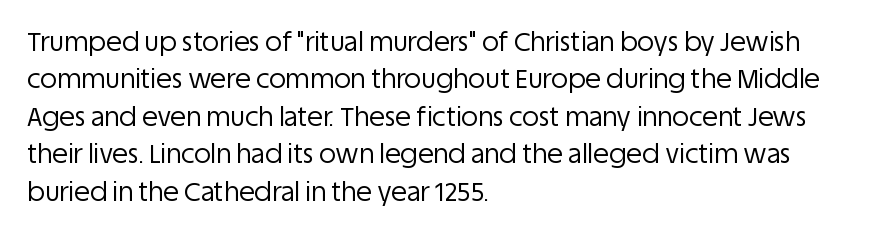
Q: Is the text bold? A: No.
Q: Is the text italic (slanted)? A: No, it is upright.
Q: Is the text underlined? A: No.
Q: How is the paragraph aligned? A: Left-aligned.
Q: Is the spacing between letters normal or unusually wide? A: Normal.
Q: Is the spacing between lines tight, normal or loose? A: Normal.
